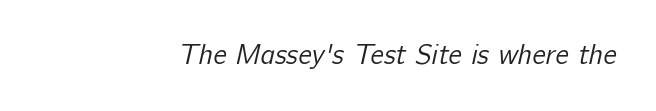
{"serif": "no", "bold": "no", "weight": "regular", "width": "normal", "stroke_contrast": "low", "x_height": "medium", "monospaced": "no", "underline": "no", "letter_spacing": "normal", "letter_spacing_em": 0.0, "glyph_px": 28}
